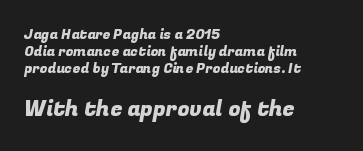
Rule under the text: the space is simply empty. If you squint, the bottom block still reads clearly — it's the larger of the two. The typesetter chose a ragged-right arrangement here. Nothing unusual about the tracking: characters are spaced as the font intends.
